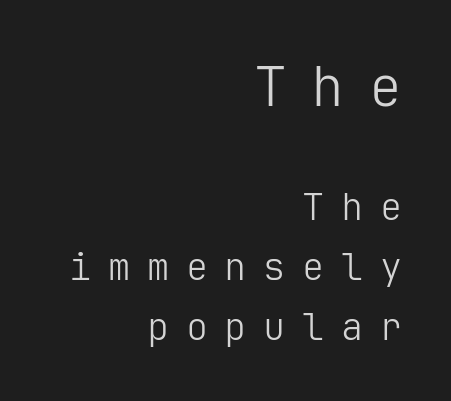
The image shows 55 px light sans-serif type, upright; set right-aligned, normal line spacing (1.62x), unusually wide letter spacing (+0.45 em), not underlined; the first (top) block is 1.49x larger; low stroke contrast and a medium x-height.
